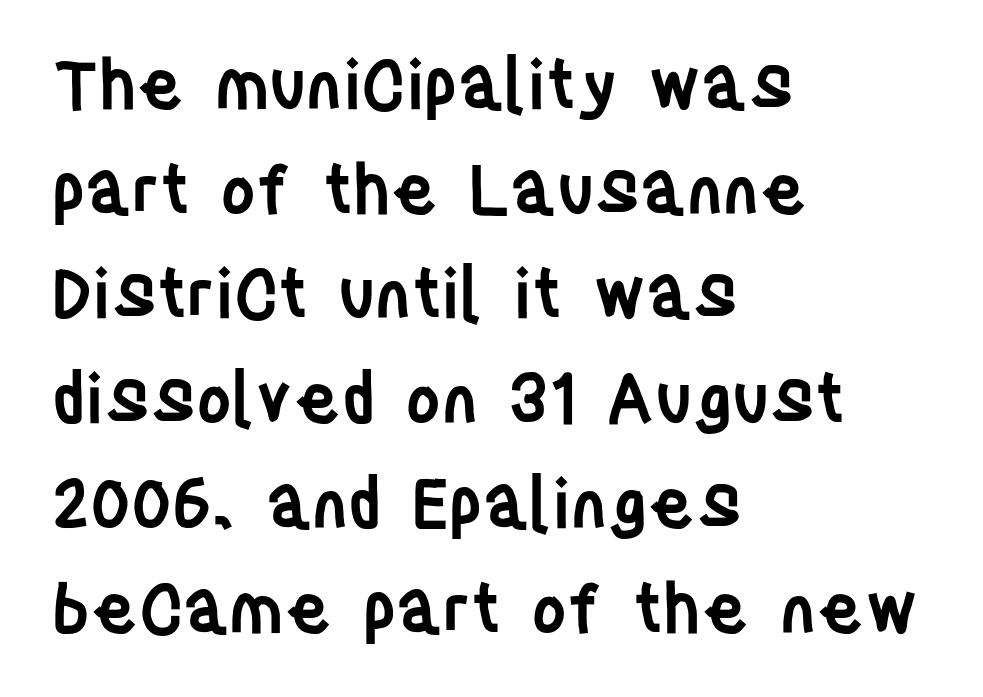
The letters sit at their default tracking, neither squeezed nor spread. The space beneath each line is pristine and unruled. Leading matches the norm, producing a regular column. You can tell it's not italic because the verticals are truly vertical.
